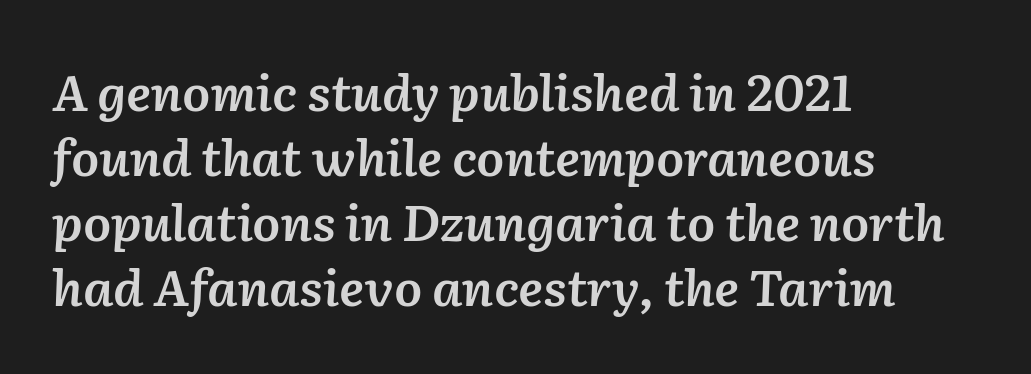
The image shows 50 px semibold type, italic (leaning right); set left-aligned, normal line spacing (1.3x), normal letter spacing, not underlined; low stroke contrast and a medium x-height.
